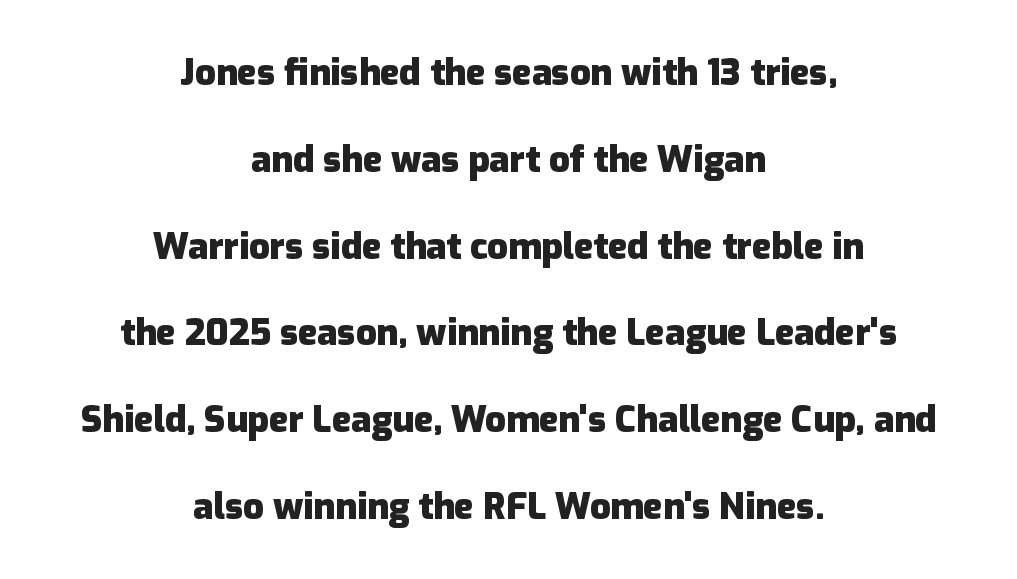
Q: Is the text bold? A: Yes.
Q: Is the text italic (slanted)? A: No, it is upright.
Q: Is the typeface a serif or a sans-serif typeface? A: Sans-serif.
Q: Is the text underlined? A: No.
Q: How is the paragraph aligned? A: Centered.
Q: Is the spacing between letters normal or unusually wide? A: Normal.
Q: Is the spacing between lines tight, normal or loose? A: Loose.
Q: Width (condensed, normal, or wide)? A: Normal.
Q: Stroke contrast? A: Low.
Q: x-height? A: Medium.
Q: Monospaced? A: No.
